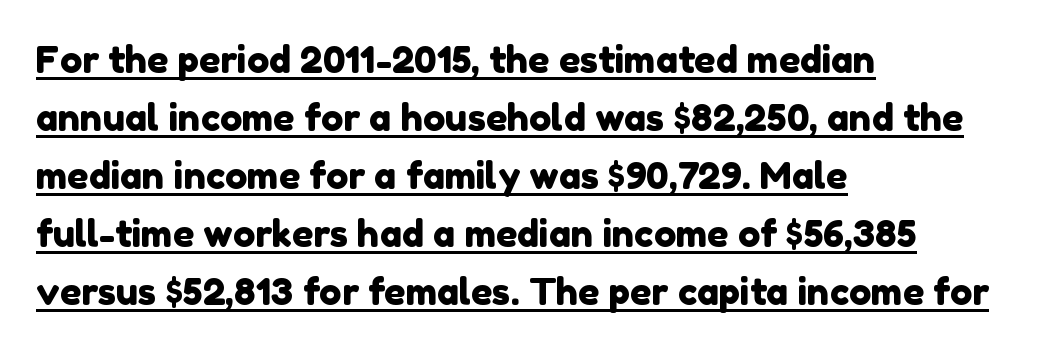
The image shows 37 px sans-serif type; set left-aligned, normal line spacing (1.57x), normal letter spacing, underlined; low stroke contrast and a medium x-height.
